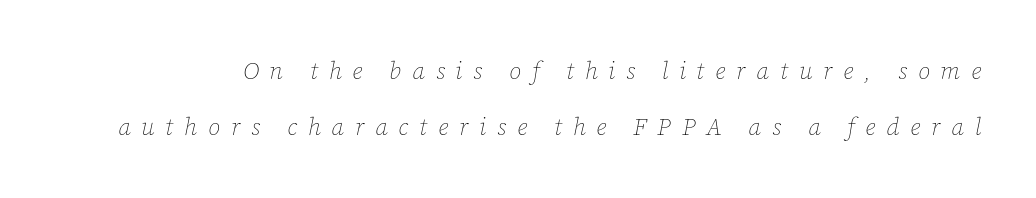
The image shows 24 px text type, italic (leaning right); set loose line spacing (2.32x), unusually wide letter spacing (+0.45 em), not underlined.
